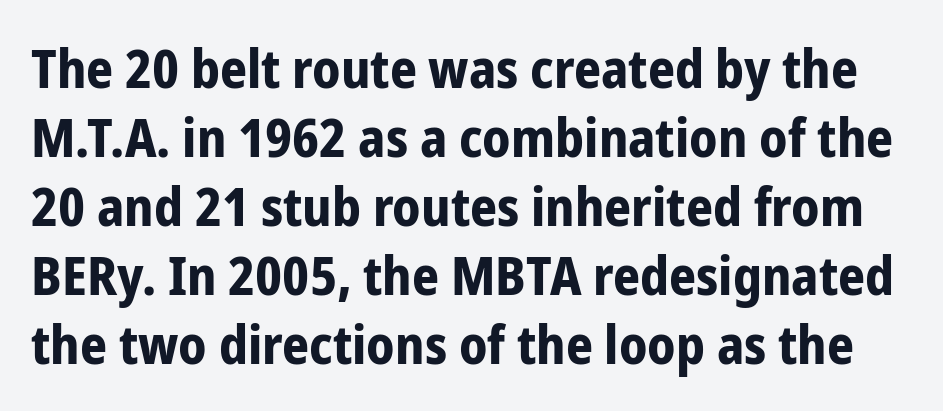
The image shows 53 px bold, condensed sans-serif type, upright; set normal line spacing (1.3x), normal letter spacing, not underlined; low stroke contrast and a medium x-height.
